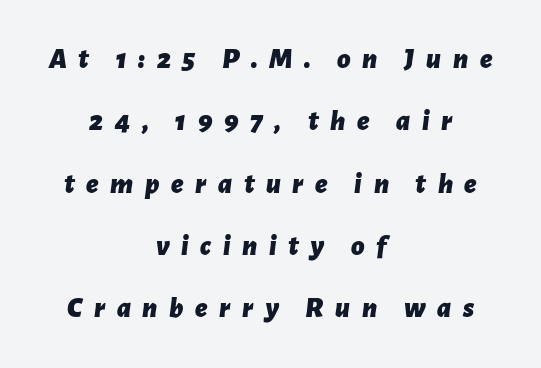
The words here are not underlined. Note the varied advance widths — an 'i' is clearly narrower than an 'm'. As a designer I'd log this as weight 700, bold. Someone cranked the tracking dial way up on this one. There's an unmistakable incline to the writing here. Loosely led — the rows are spread out.
